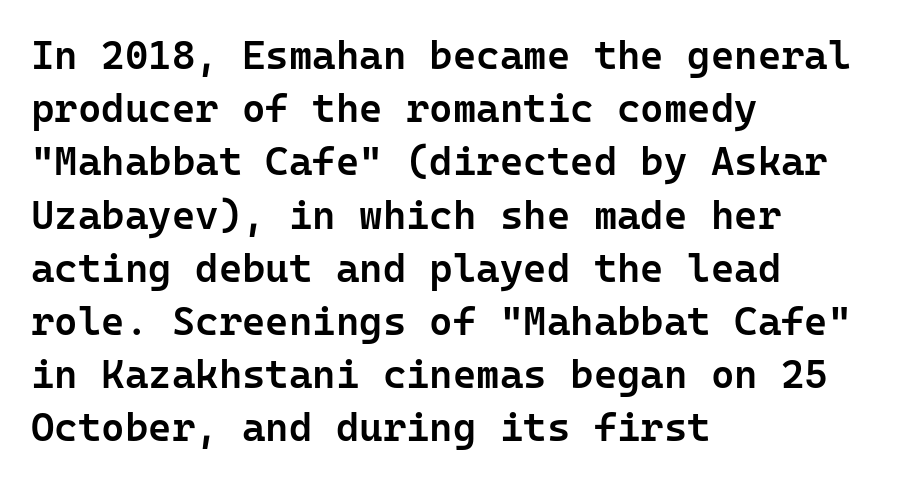
Q: Is the text bold? A: Semi-bold.
Q: Is the text italic (slanted)? A: No, it is upright.
Q: Is the typeface a serif or a sans-serif typeface? A: Sans-serif.
Q: Is the text underlined? A: No.
Q: How is the paragraph aligned? A: Left-aligned.
Q: Is the spacing between letters normal or unusually wide? A: Normal.
Q: Is the spacing between lines tight, normal or loose? A: Normal.
Q: Width (condensed, normal, or wide)? A: Normal.
Q: Stroke contrast? A: Low.
Q: x-height? A: Medium.
Q: Monospaced? A: Yes.
